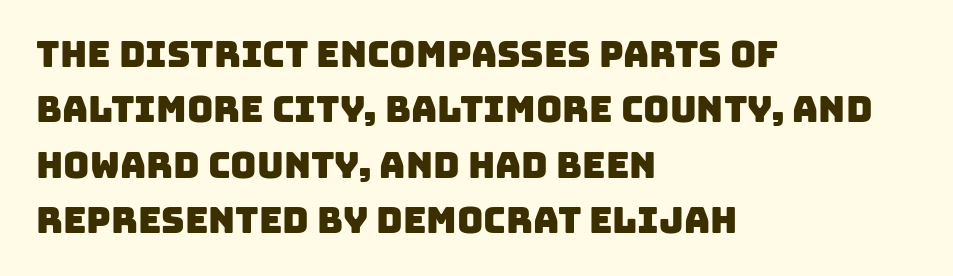
A typesetter would call this zero additional tracking. Each row of text sits above clean, open space. Reading down the column, the eye jumps a familiar distance to each next line. Think of a printed novel: that variable character pitch is what you see here.
